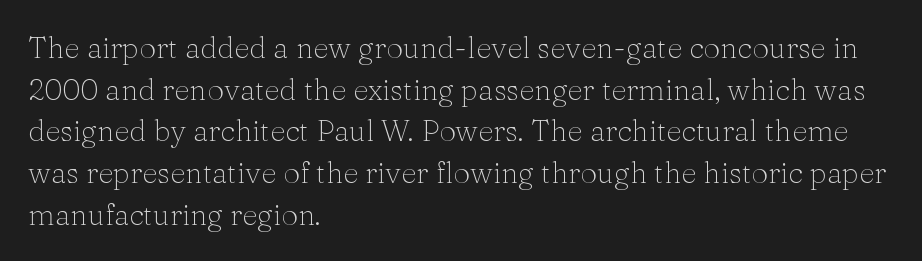
Q: Is the text bold? A: No.
Q: Is the text italic (slanted)? A: No, it is upright.
Q: Is the typeface a serif or a sans-serif typeface? A: Serif.
Q: Is the text underlined? A: No.
Q: How is the paragraph aligned? A: Left-aligned.
Q: Is the spacing between letters normal or unusually wide? A: Normal.
Q: Is the spacing between lines tight, normal or loose? A: Normal.
Q: Width (condensed, normal, or wide)? A: Normal.
Q: Stroke contrast? A: Medium.
Q: x-height? A: Medium.
Q: Monospaced? A: No.
